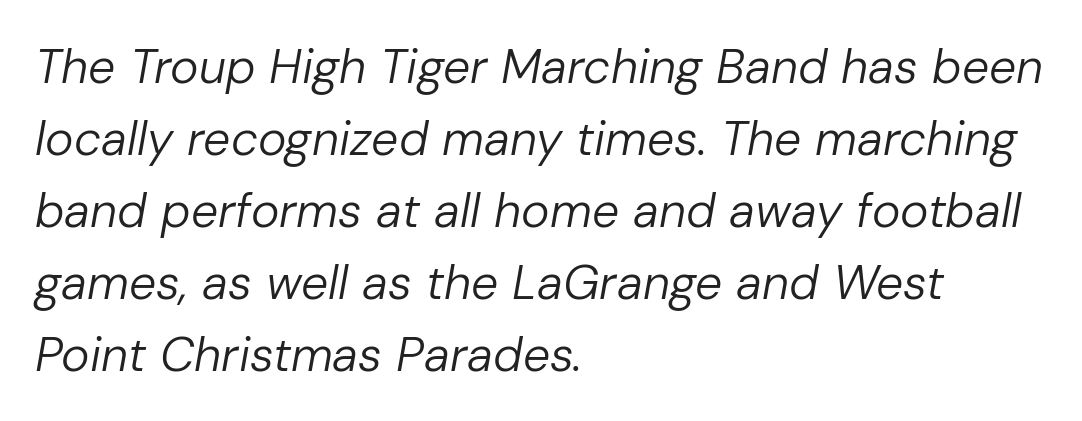
{"italic": "yes", "lean": "right", "slant_degrees": 10, "bold": "no", "weight": "regular", "width": "normal", "stroke_contrast": "low", "x_height": "medium", "monospaced": "no", "underline": "no", "align": "left", "line_spacing": "normal", "line_spacing_ratio": 1.5, "letter_spacing": "normal", "letter_spacing_em": 0.0, "glyph_px": 48}
